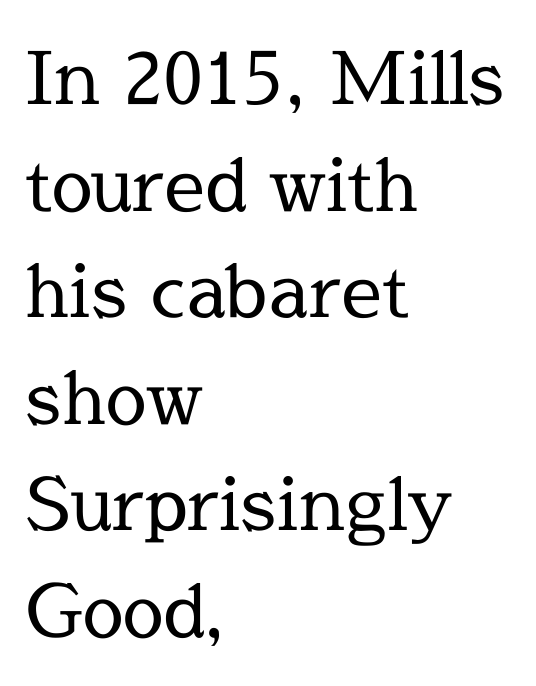
Here the designer chose a conventional face with non-uniform glyph widths. The area under the type is left untouched. A classic flush-left, rag-right setting is used for this passage. Honestly, the row spacing looks completely unremarkable.
